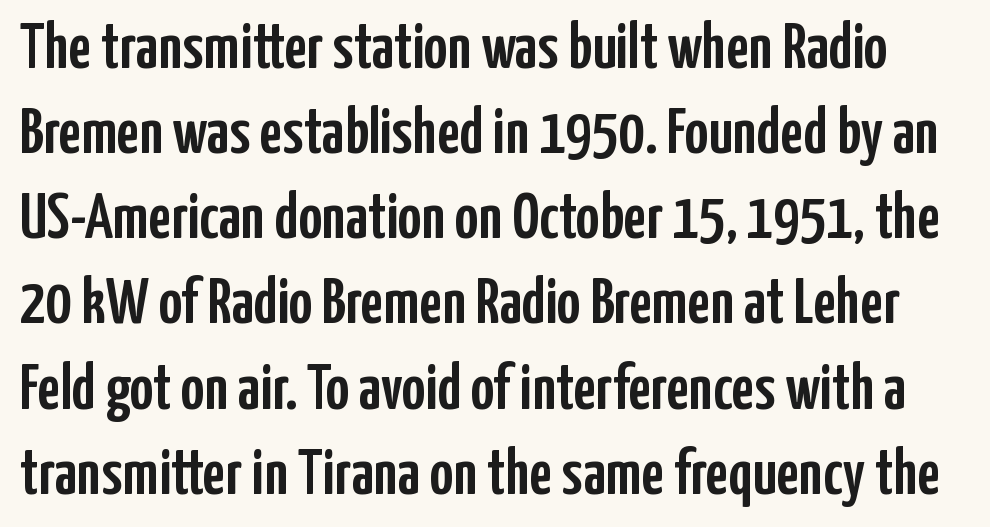
Q: Is the text italic (slanted)? A: No, it is upright.
Q: Is the typeface a serif or a sans-serif typeface? A: Sans-serif.
Q: Is the text underlined? A: No.
Q: Is the spacing between letters normal or unusually wide? A: Normal.
Q: Is the spacing between lines tight, normal or loose? A: Normal.
Q: Width (condensed, normal, or wide)? A: Condensed.
Q: Stroke contrast? A: Low.
Q: x-height? A: Medium.
Q: Monospaced? A: No.
